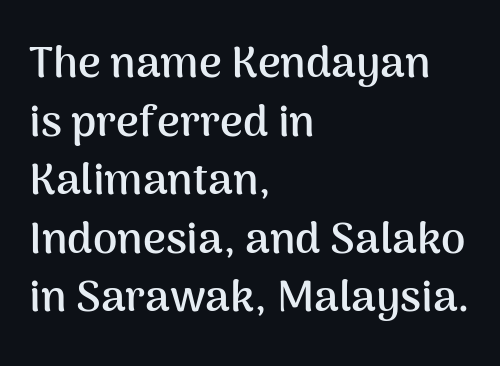
The image shows 44 px semibold sans-serif type, upright; set left-aligned, normal line spacing (1.33x), normal letter spacing, not underlined; medium stroke contrast and a medium x-height.
